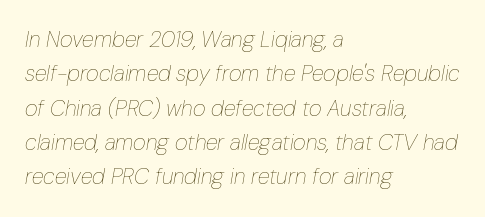
{"italic": "yes", "lean": "right", "slant_degrees": 10, "bold": "no", "underline": "no", "align": "left", "line_spacing": "normal", "line_spacing_ratio": 1.56, "letter_spacing": "normal", "letter_spacing_em": 0.0, "glyph_px": 22}
